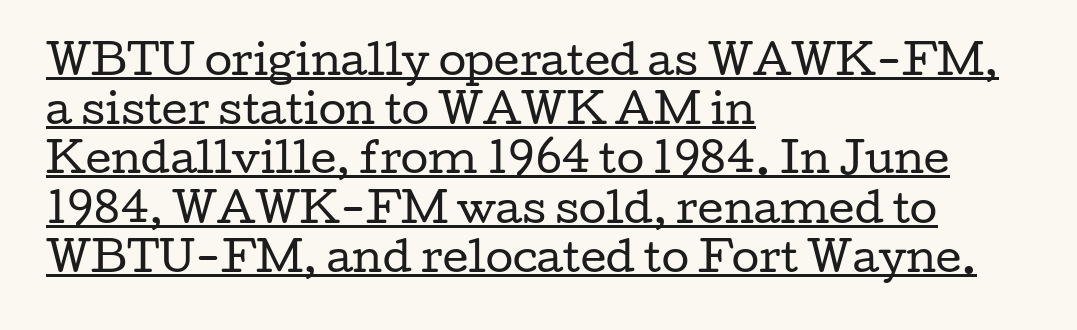
Like a heading marked for emphasis, these lines bear an underscore. In terms of letterspacing, this is plain default setting. Unbolded letterforms with no extra heft. A typesetter would call this proportional, since set widths differ per character. Check where the strokes stop: tiny serifs finish them off. This sample uses an upright cut, with every glyph sitting square on the baseline.
